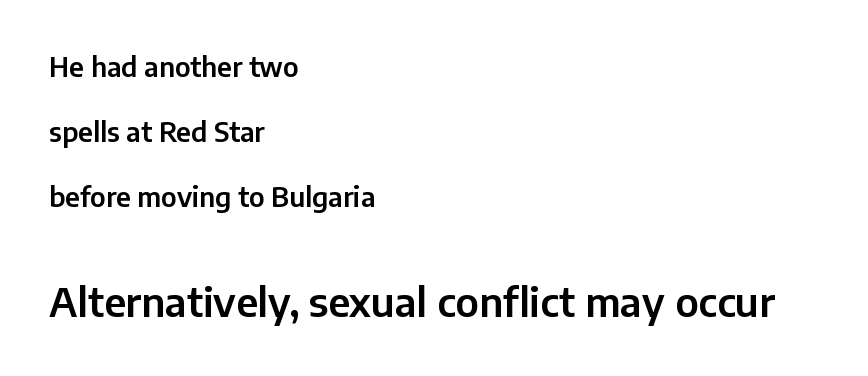
Q: Is the text italic (slanted)? A: No, it is upright.
Q: Is the typeface a serif or a sans-serif typeface? A: Sans-serif.
Q: Is the text underlined? A: No.
Q: How is the paragraph aligned? A: Left-aligned.
Q: Is the spacing between letters normal or unusually wide? A: Normal.
Q: Is the spacing between lines tight, normal or loose? A: Loose.
Q: Which block of text is set in a larger size, the first (top) or the second (bottom)? A: The second (bottom) one.
Q: Width (condensed, normal, or wide)? A: Normal.
Q: Stroke contrast? A: Low.
Q: x-height? A: Medium.
Q: Monospaced? A: No.
